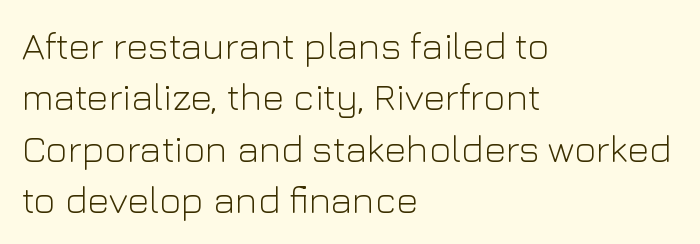
The image shows 38 px light sans-serif type, upright; set left-aligned, normal line spacing (1.35x), normal letter spacing, not underlined; low stroke contrast and a medium x-height.
